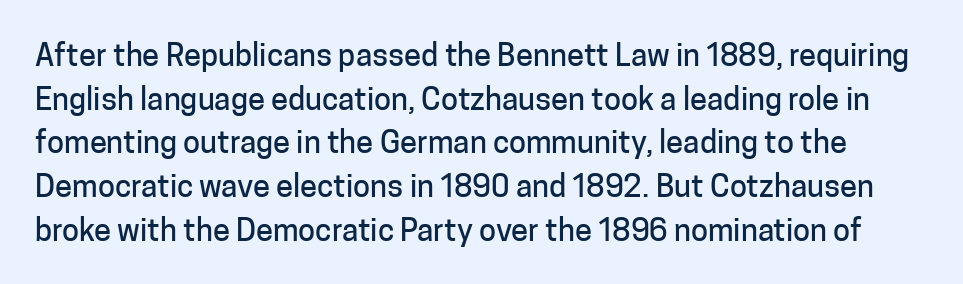
The image shows 31 px sans-serif type, upright; set normal line spacing (1.41x), normal letter spacing, not underlined; low stroke contrast and a medium x-height.
